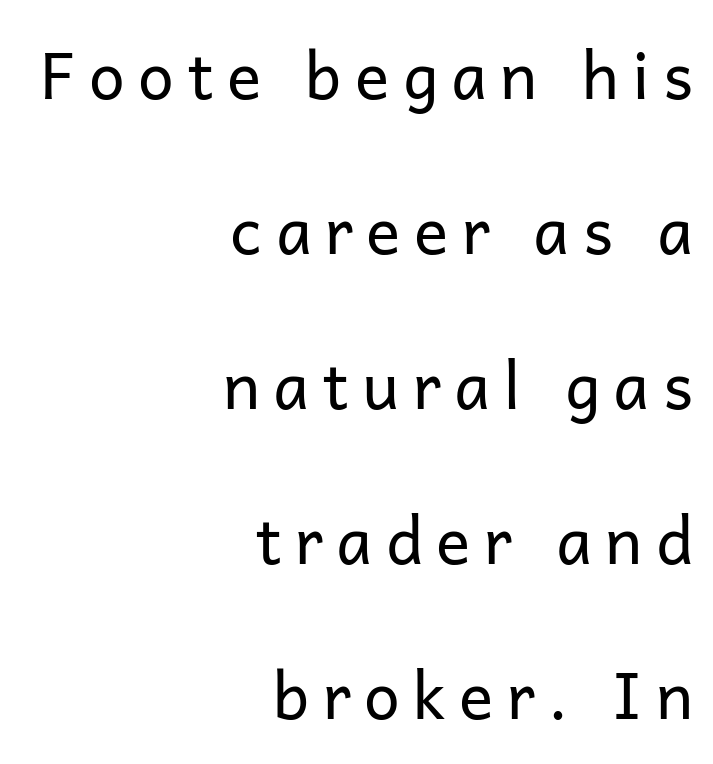
{"serif": "no", "italic": "no", "bold": "no", "weight": "regular", "width": "normal", "stroke_contrast": "low", "x_height": "medium", "monospaced": "no", "underline": "no", "align": "right", "line_spacing": "loose", "line_spacing_ratio": 2.42, "letter_spacing": "wide", "letter_spacing_em": 0.21, "glyph_px": 64}
